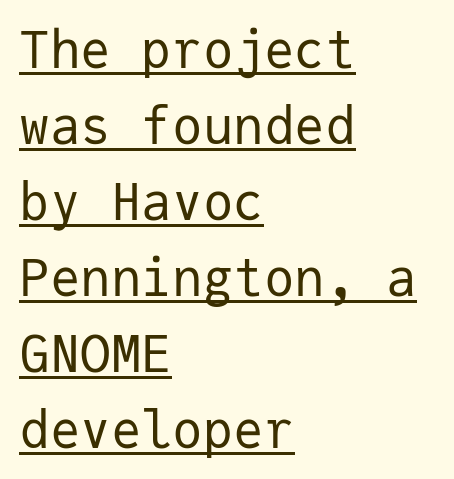
Note the uniform advance width — an 'i' takes as much space as an 'm'. Is there an underline? Yes — a line sits under the letters. The characters are drawn with everyday or finer stroke widths. The rendering shows plain stroke endings on the letterforms — a sans-serif design.
